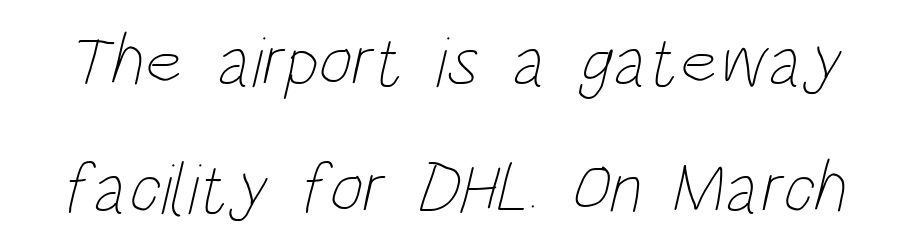
Q: Is the text bold? A: No.
Q: Is the text underlined? A: No.
Q: Is the spacing between letters normal or unusually wide? A: Normal.
Q: Width (condensed, normal, or wide)? A: Condensed.
Q: Stroke contrast? A: Low.
Q: x-height? A: Large.
Q: Monospaced? A: No.
